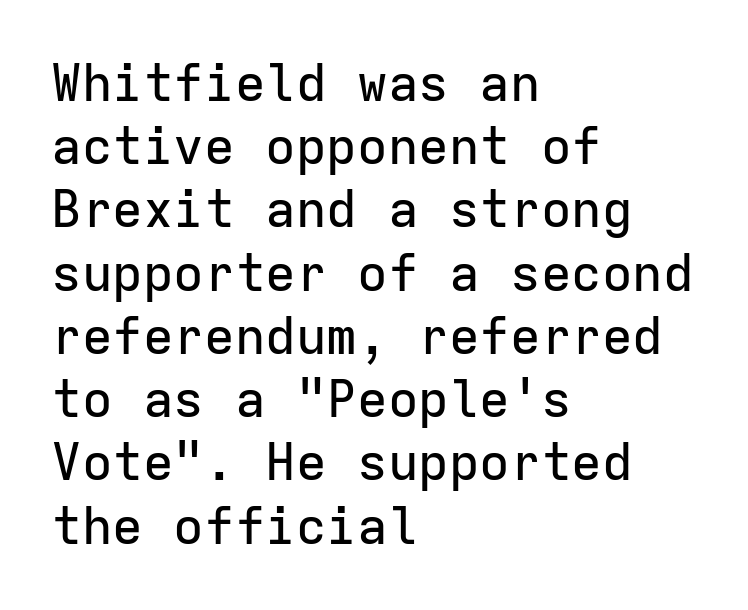
No feet cap the strokes, marking this as sans-serif type. The setting favours the left margin, as ordinary paragraphs usually do. The font's upright variant was chosen for this text. Descenders hang freely into open space.
